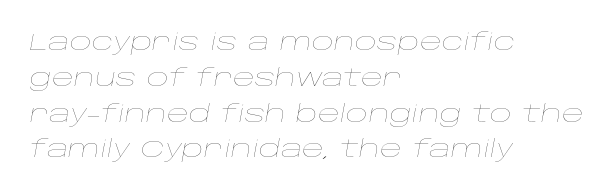
The image shows 24 px text type, italic (leaning right); set left-aligned, normal line spacing (1.49x), normal letter spacing, not underlined.
